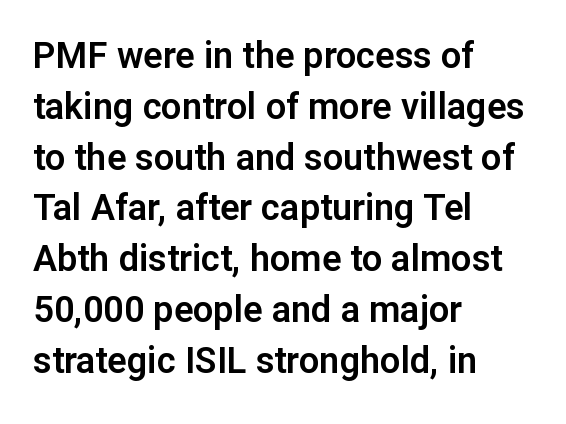
The image shows 36 px sans-serif type, upright; set left-aligned, normal line spacing (1.41x), normal letter spacing, not underlined; low stroke contrast and a medium x-height.
